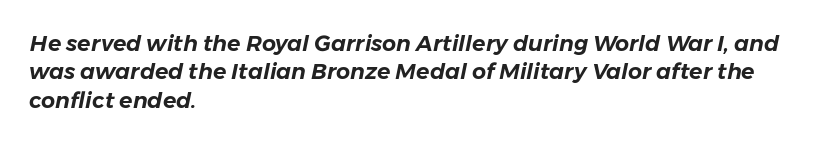
Q: Is the text italic (slanted)? A: Yes, it leans right by about 11 degrees.
Q: Is the text underlined? A: No.
Q: How is the paragraph aligned? A: Left-aligned.
Q: Is the spacing between letters normal or unusually wide? A: Normal.
Q: Is the spacing between lines tight, normal or loose? A: Normal.
